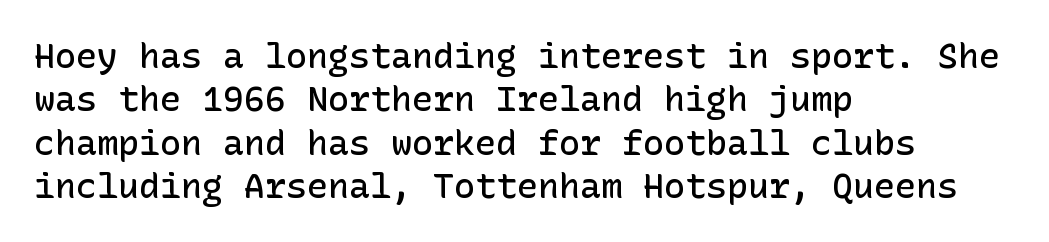
The image shows 35 px semibold sans-serif type, upright; set left-aligned, line spacing 1.24x, normal letter spacing, not underlined; low stroke contrast and a medium x-height.
